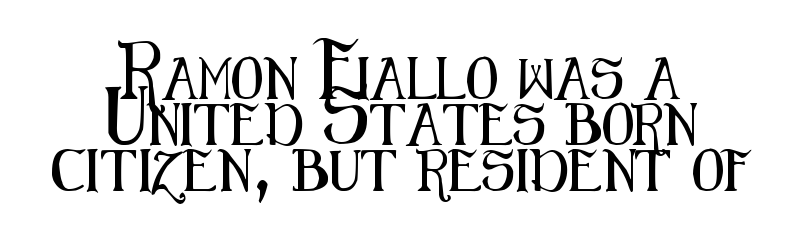
{"italic": "no", "width": "condensed", "stroke_contrast": "medium", "x_height": "medium", "monospaced": "no", "underline": "no", "align": "center", "line_spacing": "tight", "line_spacing_ratio": 1.1, "letter_spacing": "normal", "letter_spacing_em": 0.0, "glyph_px": 42}
